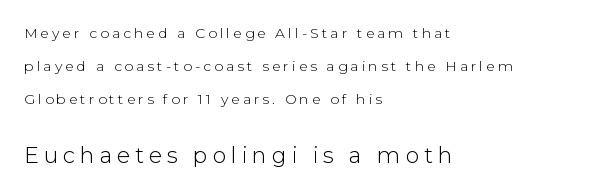
Q: Is the text bold? A: No.
Q: Is the text italic (slanted)? A: No, it is upright.
Q: Is the text underlined? A: No.
Q: How is the paragraph aligned? A: Left-aligned.
Q: Is the spacing between letters normal or unusually wide? A: Unusually wide.
Q: Is the spacing between lines tight, normal or loose? A: Loose.
Q: Which block of text is set in a larger size, the first (top) or the second (bottom)? A: The second (bottom) one.
